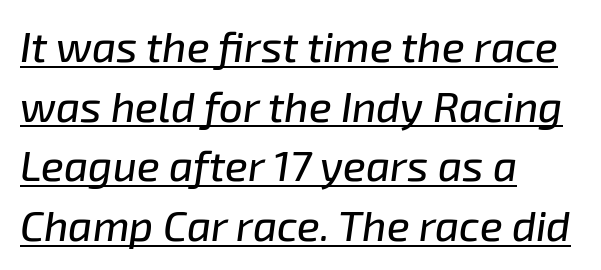
{"italic": "yes", "lean": "right", "slant_degrees": 8, "width": "normal", "stroke_contrast": "low", "x_height": "medium", "monospaced": "no", "underline": "yes", "align": "left", "line_spacing": "normal", "line_spacing_ratio": 1.42, "letter_spacing": "normal", "letter_spacing_em": 0.0, "glyph_px": 42}
